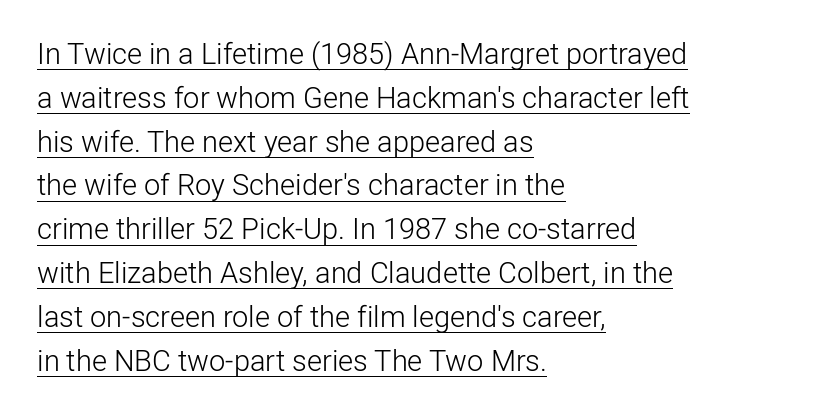
The image shows 29 px light sans-serif type, upright; set left-aligned, normal line spacing (1.51x), normal letter spacing, underlined; low stroke contrast and a medium x-height.
